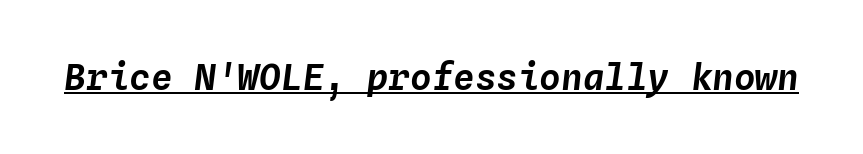
{"italic": "yes", "lean": "right", "slant_degrees": 4, "width": "normal", "stroke_contrast": "low", "x_height": "medium", "monospaced": "yes", "underline": "yes", "letter_spacing": "normal", "letter_spacing_em": 0.0, "glyph_px": 36}
